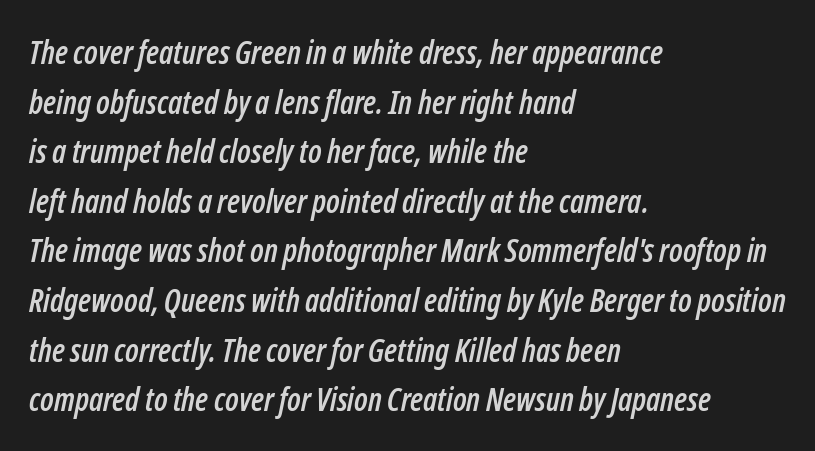
The image shows 32 px condensed type, italic (leaning right); set left-aligned, normal line spacing (1.55x), normal letter spacing, not underlined; low stroke contrast and a medium x-height.
